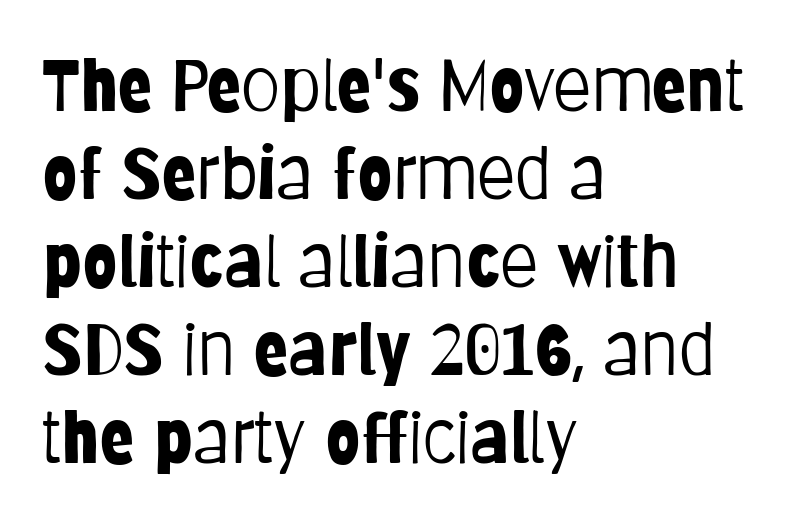
Q: Is the text bold? A: No.
Q: Is the text italic (slanted)? A: No, it is upright.
Q: Is the typeface a serif or a sans-serif typeface? A: Sans-serif.
Q: Is the text underlined? A: No.
Q: How is the paragraph aligned? A: Left-aligned.
Q: Is the spacing between letters normal or unusually wide? A: Normal.
Q: Width (condensed, normal, or wide)? A: Condensed.
Q: Stroke contrast? A: Low.
Q: x-height? A: Large.
Q: Monospaced? A: No.
